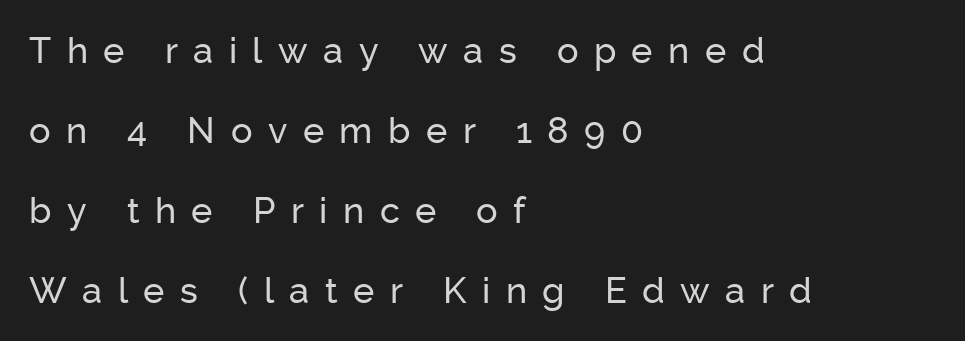
Is the block centered? No — it sits flush against the left margin. Glance below the letters and you will spot only blank space. This rendering widens character spacing well past its baseline value. You could not count columns in this text — the font is proportionally spaced. These lines were composed using upright roman letters.
